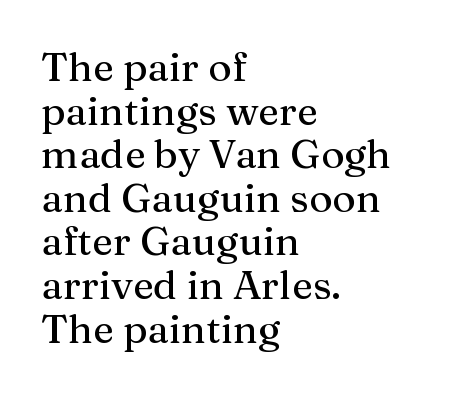
Q: Is the text italic (slanted)? A: No, it is upright.
Q: Is the typeface a serif or a sans-serif typeface? A: Serif.
Q: Is the text underlined? A: No.
Q: How is the paragraph aligned? A: Left-aligned.
Q: Is the spacing between letters normal or unusually wide? A: Normal.
Q: Is the spacing between lines tight, normal or loose? A: Tight.
Q: Width (condensed, normal, or wide)? A: Normal.
Q: Stroke contrast? A: Medium.
Q: x-height? A: Medium.
Q: Monospaced? A: No.
